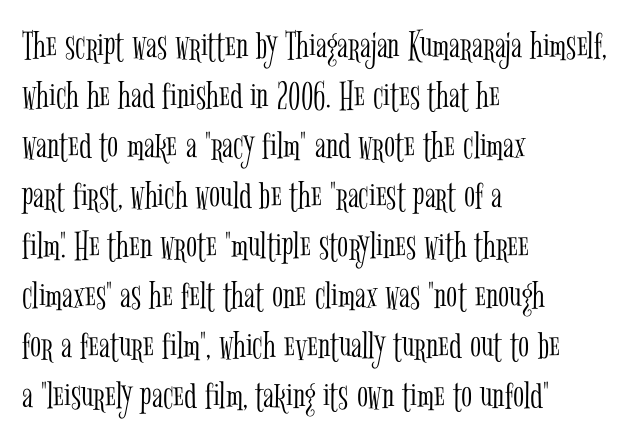
Q: Is the text bold? A: No.
Q: Is the text italic (slanted)? A: No, it is upright.
Q: Is the typeface a serif or a sans-serif typeface? A: Serif.
Q: Is the text underlined? A: No.
Q: How is the paragraph aligned? A: Left-aligned.
Q: Is the spacing between letters normal or unusually wide? A: Normal.
Q: Width (condensed, normal, or wide)? A: Condensed.
Q: Stroke contrast? A: Low.
Q: x-height? A: Medium.
Q: Monospaced? A: No.
